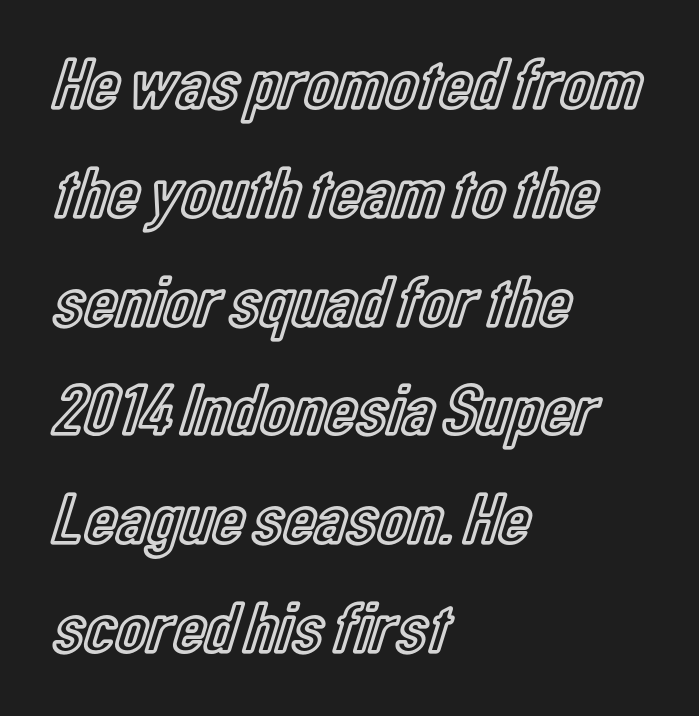
The image shows 73 px condensed type; set left-aligned, normal line spacing (1.49x), normal letter spacing, not underlined; a medium x-height.
